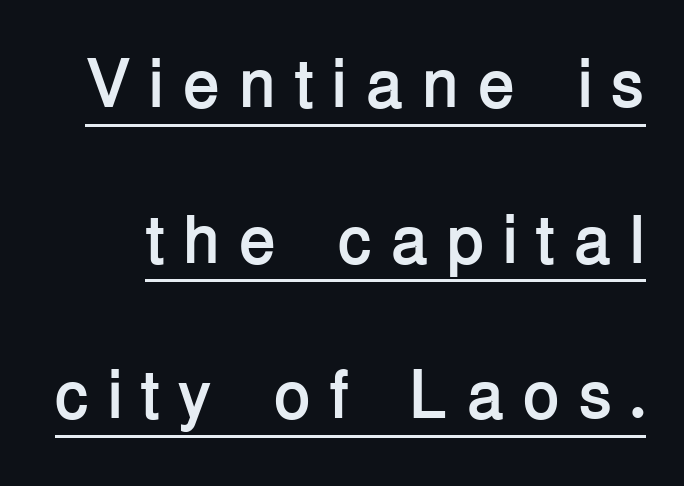
Q: Is the text bold? A: Yes.
Q: Is the text italic (slanted)? A: No, it is upright.
Q: Is the typeface a serif or a sans-serif typeface? A: Sans-serif.
Q: Is the text underlined? A: Yes.
Q: Is the spacing between letters normal or unusually wide? A: Unusually wide.
Q: Is the spacing between lines tight, normal or loose? A: Loose.
Q: Width (condensed, normal, or wide)? A: Normal.
Q: Stroke contrast? A: Low.
Q: x-height? A: Medium.
Q: Monospaced? A: No.
